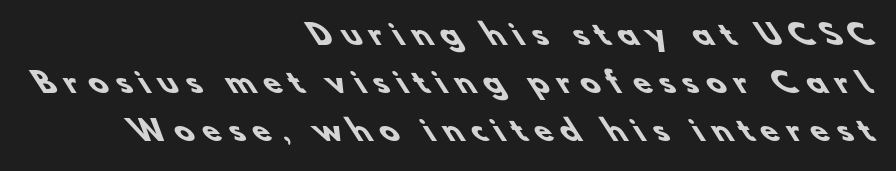
The image shows 28 px heavy sans-serif type; set right-aligned, line spacing 1.72x, unusually wide letter spacing (+0.34 em), not underlined; low stroke contrast and a small x-height.
